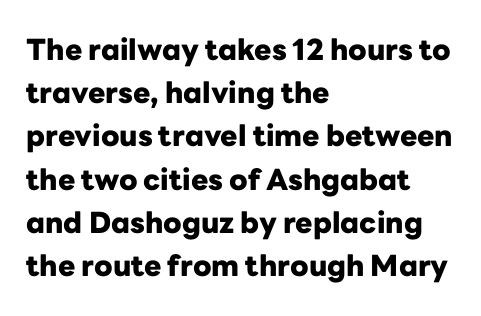
{"serif": "no", "italic": "no", "bold": "yes", "weight": "heavy", "width": "normal", "stroke_contrast": "low", "x_height": "medium", "monospaced": "no", "underline": "no", "align": "left", "line_spacing": "normal", "line_spacing_ratio": 1.49, "letter_spacing": "normal", "letter_spacing_em": 0.0, "glyph_px": 29}
